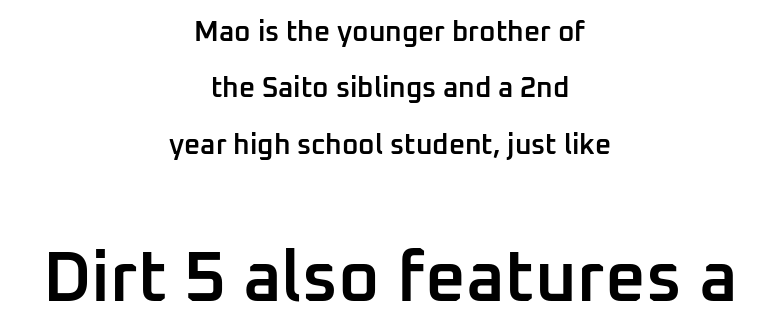
The image shows 71 px semibold sans-serif type, upright; set centered, loose line spacing (2.01x), normal letter spacing, not underlined; the second (bottom) block is 2.54x larger; low stroke contrast and a medium x-height.
